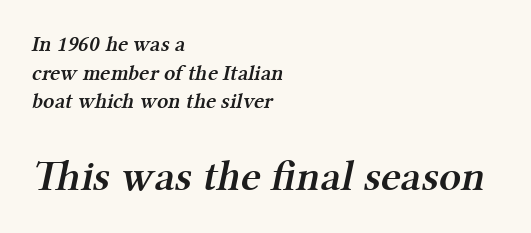
{"serif": "yes", "bold": "semi", "weight": "semibold", "width": "normal", "stroke_contrast": "medium", "x_height": "medium", "monospaced": "no", "underline": "no", "align": "left", "line_spacing": "normal", "line_spacing_ratio": 1.3, "letter_spacing": "normal", "letter_spacing_em": 0.0, "larger_block": "second", "size_ratio": 1.95, "glyph_px": 43}
